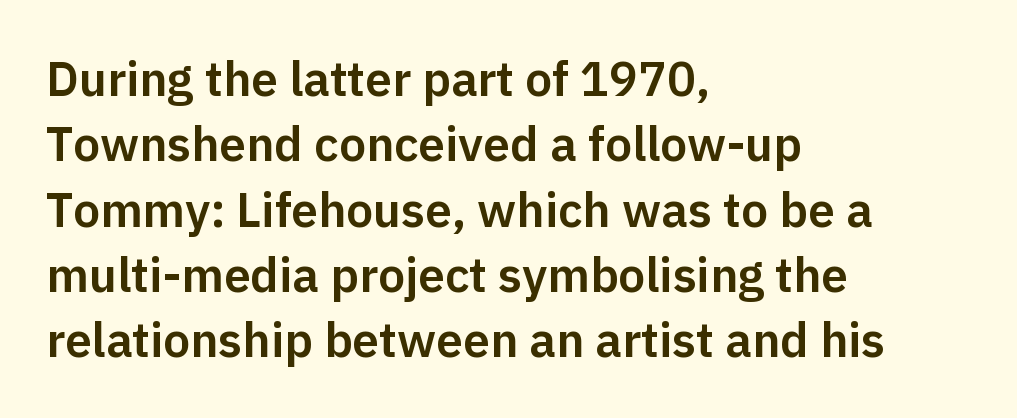
Q: Is the text italic (slanted)? A: No, it is upright.
Q: Is the typeface a serif or a sans-serif typeface? A: Sans-serif.
Q: Is the text underlined? A: No.
Q: How is the paragraph aligned? A: Left-aligned.
Q: Is the spacing between letters normal or unusually wide? A: Normal.
Q: Is the spacing between lines tight, normal or loose? A: Normal.
Q: Width (condensed, normal, or wide)? A: Normal.
Q: Stroke contrast? A: Low.
Q: x-height? A: Medium.
Q: Monospaced? A: No.
